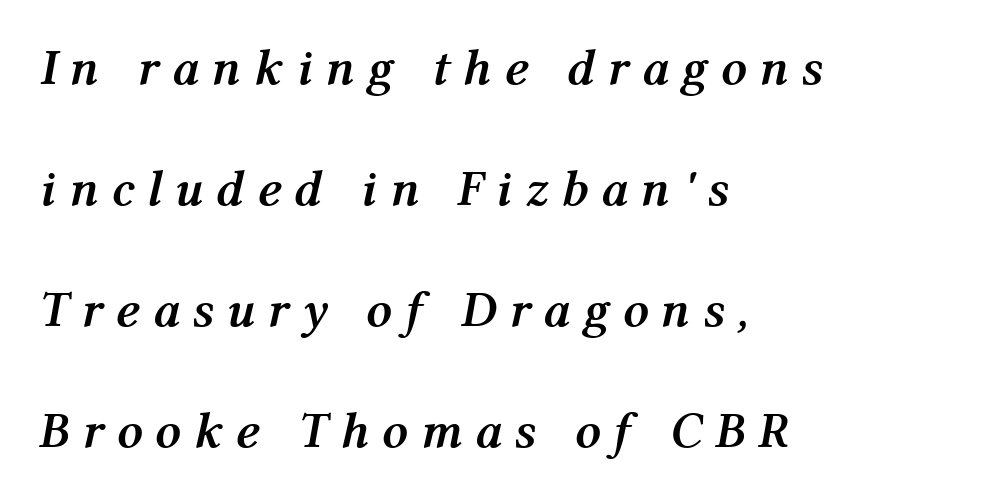
The image shows 51 px semibold type, italic (leaning right); set left-aligned, loose line spacing (2.37x), unusually wide letter spacing (+0.25 em), not underlined; medium stroke contrast and a medium x-height.
